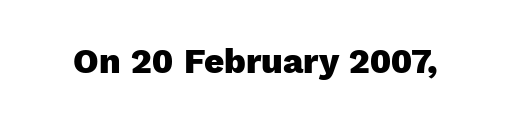
{"serif": "no", "italic": "no", "bold": "yes", "weight": "heavy", "width": "normal", "x_height": "medium", "monospaced": "no", "underline": "no", "letter_spacing": "normal", "letter_spacing_em": 0.0, "glyph_px": 35}
